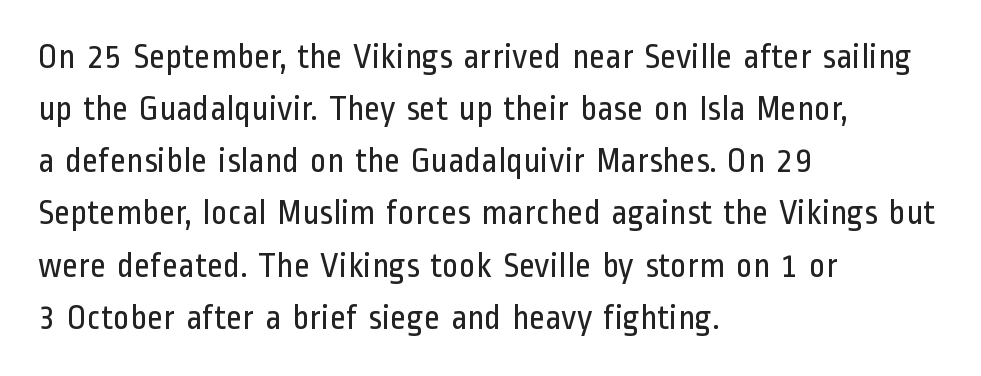
The image shows 35 px regular-weight, condensed sans-serif type, upright; set left-aligned, normal line spacing (1.49x), normal letter spacing, not underlined; low stroke contrast and a medium x-height.
